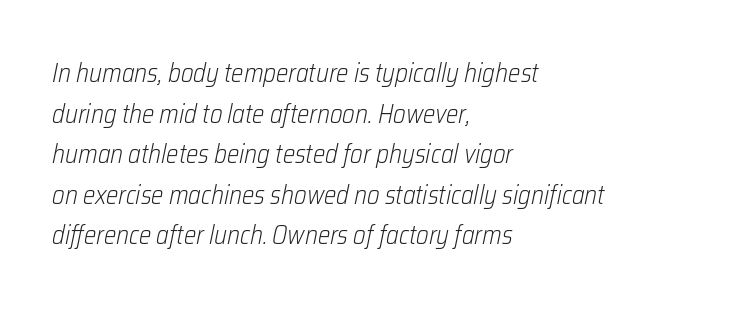
Q: Is the text bold? A: No.
Q: Is the text italic (slanted)? A: Yes, it leans right by about 12 degrees.
Q: Is the text underlined? A: No.
Q: How is the paragraph aligned? A: Left-aligned.
Q: Is the spacing between letters normal or unusually wide? A: Normal.
Q: Is the spacing between lines tight, normal or loose? A: Normal.
